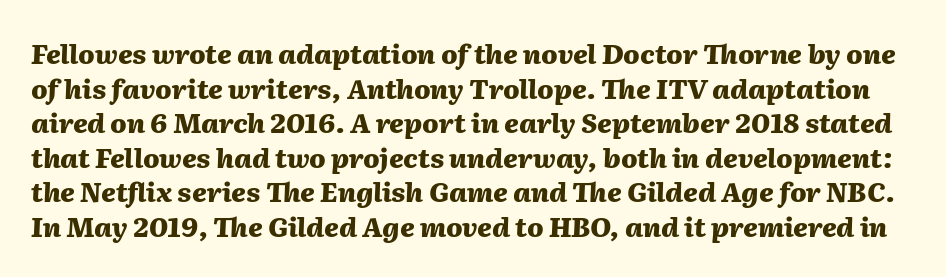
A bare baseline throughout the passage. This sample keeps an unexceptional amount of space between lines. Letter spacing: default. It's the slanting kind of type. The rendering uses a bold face; every stroke is thick and dark.
